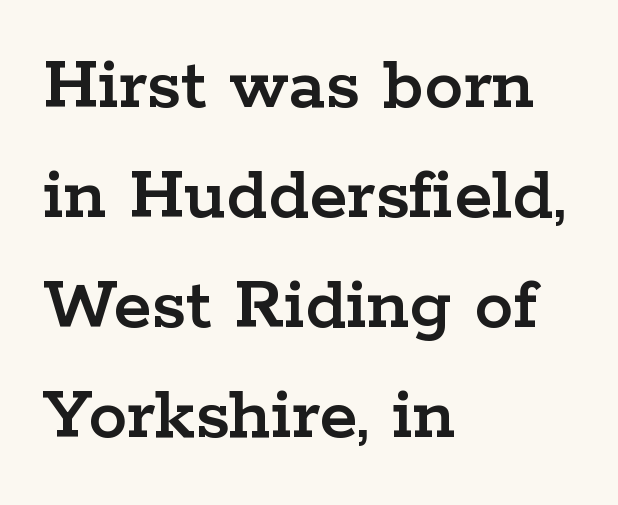
The image shows 78 px wide serif type, upright; set left-aligned, normal line spacing (1.41x), normal letter spacing, not underlined; low stroke contrast and a medium x-height.
